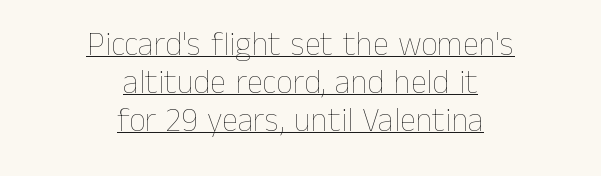
The image shows 33 px thin type, upright; set centered, tight line spacing (1.15x), normal letter spacing, underlined; low stroke contrast and a medium x-height.
